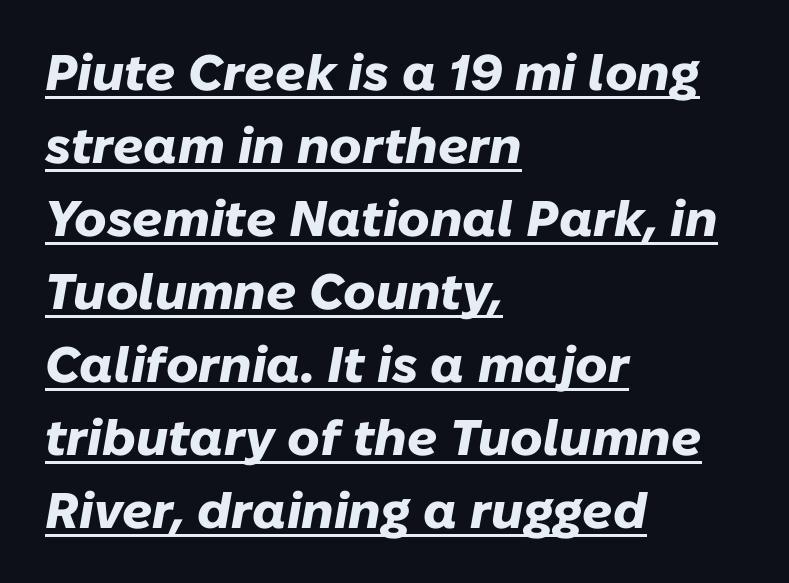
{"italic": "yes", "lean": "right", "slant_degrees": 10, "bold": "yes", "weight": "heavy", "width": "normal", "stroke_contrast": "low", "x_height": "medium", "monospaced": "no", "underline": "yes", "align": "left", "line_spacing": "normal", "line_spacing_ratio": 1.46, "letter_spacing": "normal", "letter_spacing_em": 0.0, "glyph_px": 50}
